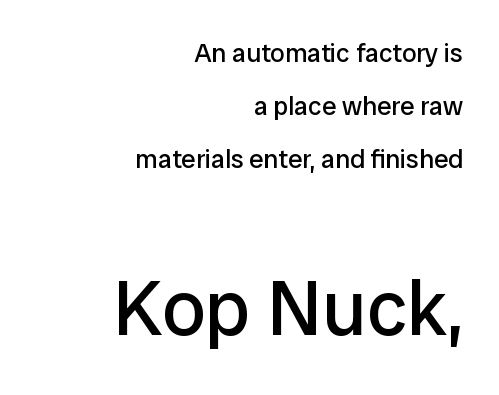
{"serif": "no", "italic": "no", "bold": "no", "weight": "regular", "width": "normal", "stroke_contrast": "low", "x_height": "medium", "monospaced": "no", "underline": "no", "align": "right", "line_spacing": "loose", "line_spacing_ratio": 2.03, "letter_spacing": "normal", "letter_spacing_em": 0.0, "larger_block": "second", "size_ratio": 3.0, "glyph_px": 78}
